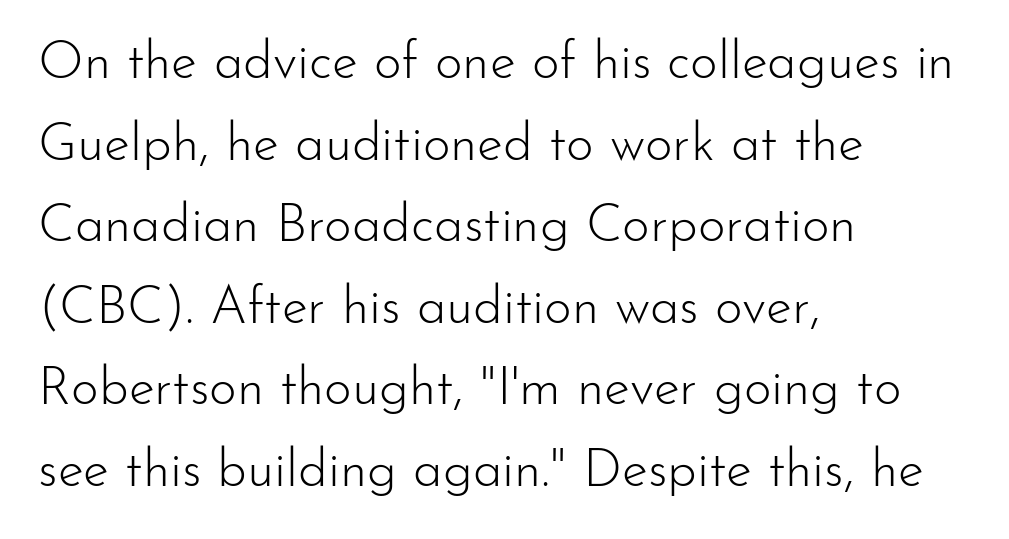
Q: Is the text bold? A: No.
Q: Is the text italic (slanted)? A: No, it is upright.
Q: Is the typeface a serif or a sans-serif typeface? A: Sans-serif.
Q: Is the text underlined? A: No.
Q: How is the paragraph aligned? A: Left-aligned.
Q: Is the spacing between letters normal or unusually wide? A: Normal.
Q: Is the spacing between lines tight, normal or loose? A: Normal.
Q: Width (condensed, normal, or wide)? A: Normal.
Q: Stroke contrast? A: Low.
Q: x-height? A: Small.
Q: Monospaced? A: No.
